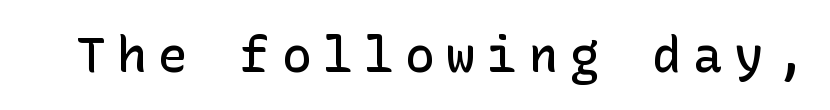
Q: Is the text bold? A: Semi-bold.
Q: Is the text italic (slanted)? A: No, it is upright.
Q: Is the typeface a serif or a sans-serif typeface? A: Sans-serif.
Q: Is the text underlined? A: No.
Q: Is the spacing between letters normal or unusually wide? A: Unusually wide.
Q: Width (condensed, normal, or wide)? A: Normal.
Q: Stroke contrast? A: Low.
Q: x-height? A: Medium.
